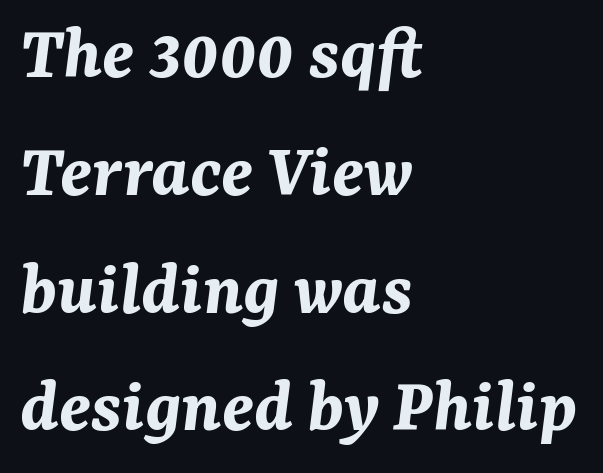
The image shows 78 px bold type, italic (leaning right); set left-aligned, normal line spacing (1.51x), normal letter spacing, not underlined; medium stroke contrast and a medium x-height.
